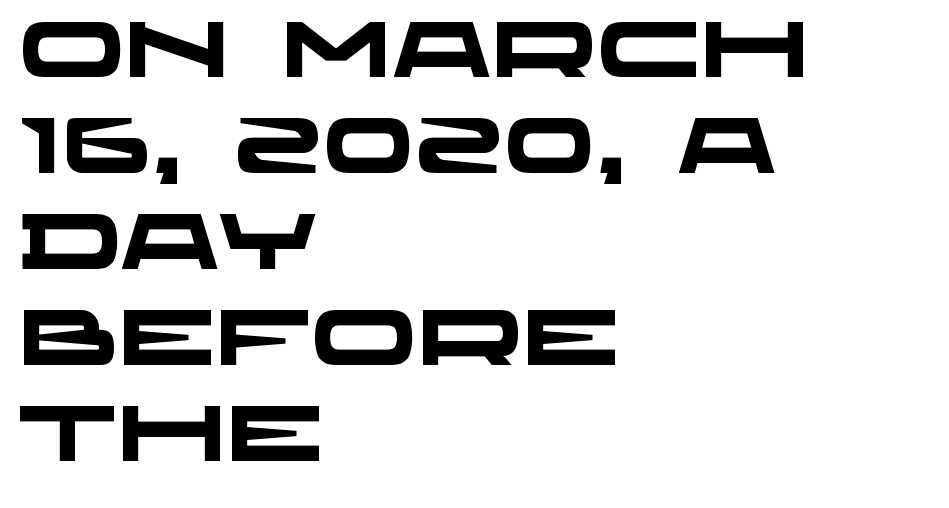
{"serif": "no", "bold": "yes", "weight": "heavy", "width": "wide", "stroke_contrast": "low", "x_height": "large", "monospaced": "no", "underline": "no", "align": "left", "line_spacing_ratio": 1.23, "letter_spacing": "normal", "letter_spacing_em": 0.0, "glyph_px": 78}
